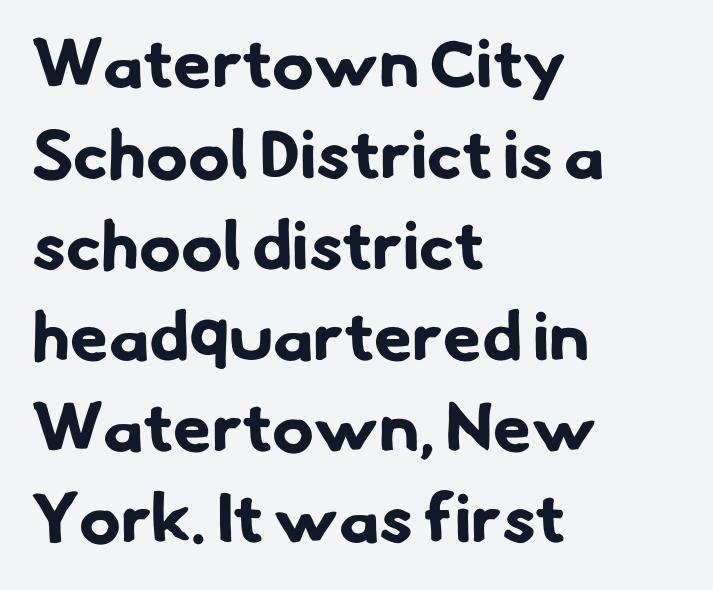
{"serif": "no", "bold": "yes", "weight": "bold", "width": "normal", "stroke_contrast": "low", "x_height": "small", "monospaced": "no", "underline": "no", "align": "left", "line_spacing": "normal", "line_spacing_ratio": 1.32, "letter_spacing": "normal", "letter_spacing_em": 0.0, "glyph_px": 69}
